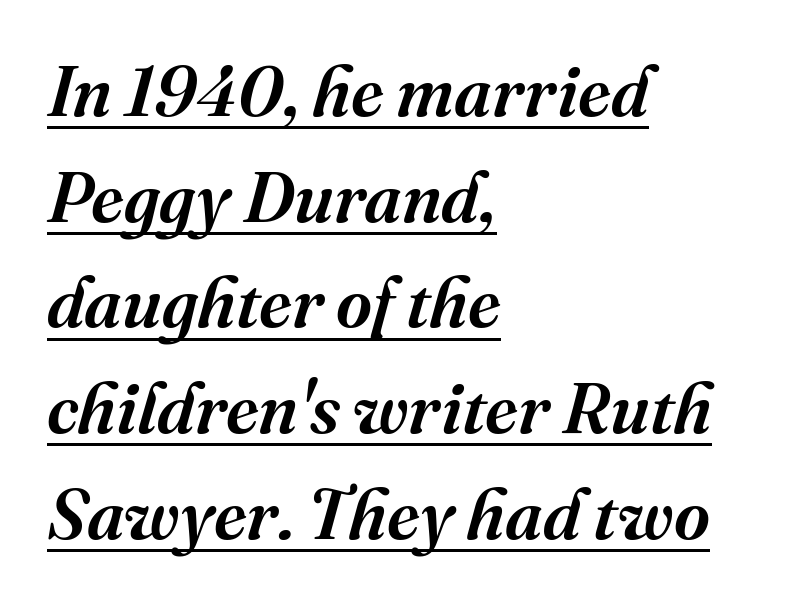
Q: Is the text italic (slanted)? A: Yes, it leans right by about 16 degrees.
Q: Is the typeface a serif or a sans-serif typeface? A: Serif.
Q: Is the text underlined? A: Yes.
Q: How is the paragraph aligned? A: Left-aligned.
Q: Is the spacing between letters normal or unusually wide? A: Normal.
Q: Is the spacing between lines tight, normal or loose? A: Normal.
Q: Width (condensed, normal, or wide)? A: Normal.
Q: Stroke contrast? A: Medium.
Q: x-height? A: Medium.
Q: Monospaced? A: No.
